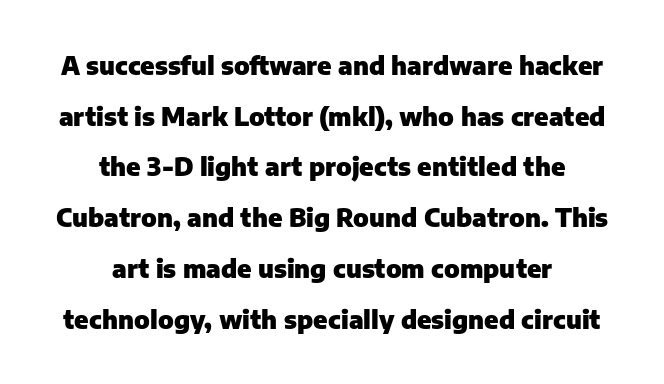
{"italic": "no", "bold": "yes", "underline": "no", "align": "center", "line_spacing": "loose", "line_spacing_ratio": 2.03, "letter_spacing": "normal", "letter_spacing_em": 0.0, "glyph_px": 25}
